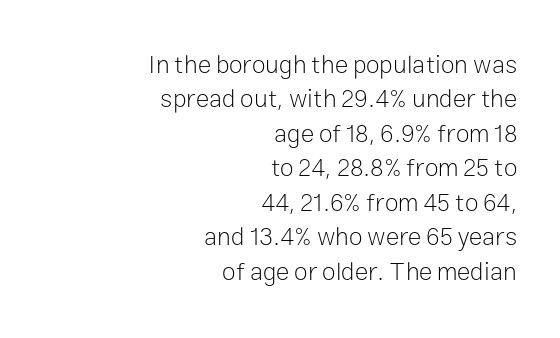
The image shows 25 px text type, upright; set right-aligned, normal line spacing (1.38x), normal letter spacing, not underlined.
